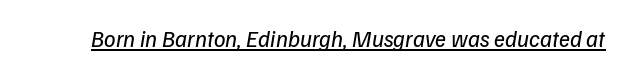
Q: Is the text bold? A: No.
Q: Is the text underlined? A: Yes.
Q: Is the spacing between letters normal or unusually wide? A: Normal.
